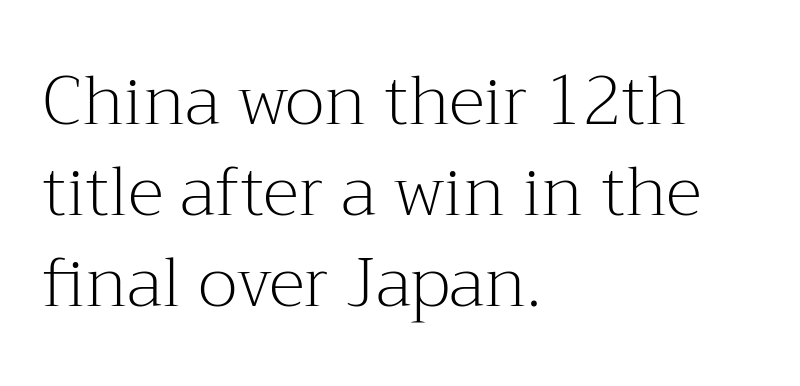
The image shows 68 px light serif type, upright; set left-aligned, normal line spacing (1.34x), normal letter spacing, not underlined; medium stroke contrast and a medium x-height.
